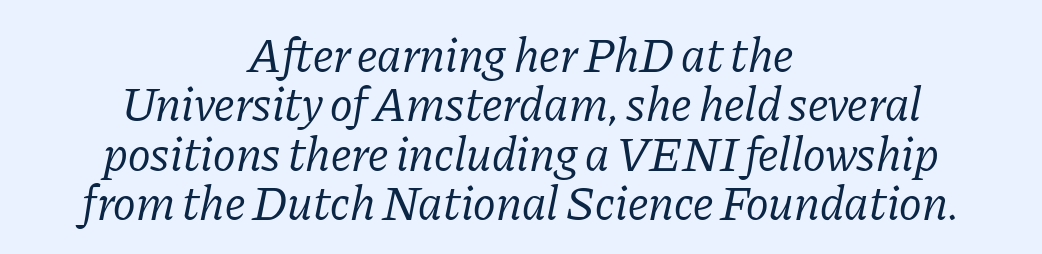
{"serif": "yes", "italic": "yes", "lean": "right", "slant_degrees": 11, "bold": "no", "weight": "regular", "width": "normal", "stroke_contrast": "low", "x_height": "medium", "monospaced": "no", "underline": "no", "align": "center", "line_spacing": "tight", "line_spacing_ratio": 1.03, "letter_spacing": "normal", "letter_spacing_em": 0.0, "glyph_px": 48}
